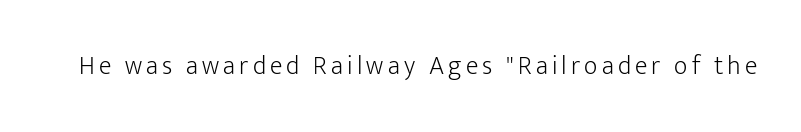
On a weight scale, this lands at 450 or below. The gap between lines stays unmarked. Notice how the stems are strictly vertical — no italics here.
